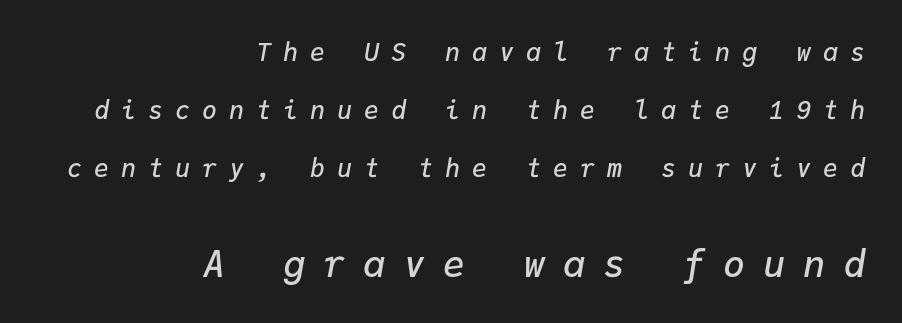
The image shows 37 px semibold type, italic (leaning right), monospaced; set right-aligned, loose line spacing (2.32x), unusually wide letter spacing (+0.48 em), not underlined; the second (bottom) block is 1.48x larger; low stroke contrast and a medium x-height.
